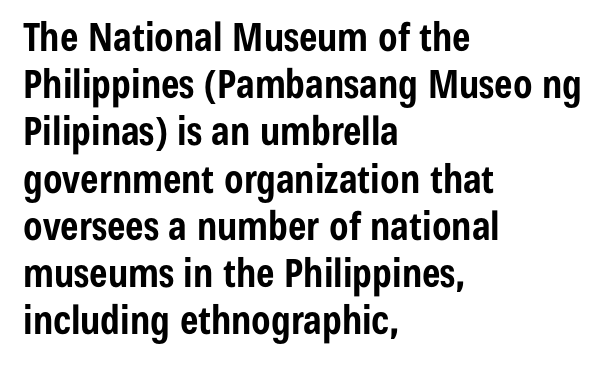
{"serif": "no", "italic": "no", "bold": "yes", "weight": "bold", "width": "condensed", "stroke_contrast": "low", "x_height": "medium", "monospaced": "no", "underline": "no", "align": "left", "line_spacing_ratio": 1.21, "letter_spacing": "normal", "letter_spacing_em": 0.0, "glyph_px": 39}
